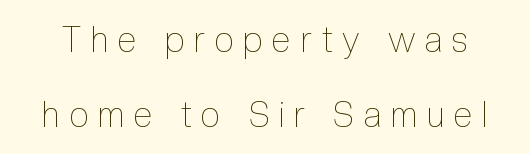
{"italic": "no", "bold": "no", "weight": "thin", "width": "condensed", "x_height": "medium", "monospaced": "no", "underline": "no", "line_spacing": "loose", "line_spacing_ratio": 2.14, "letter_spacing": "wide", "letter_spacing_em": 0.28, "glyph_px": 35}
